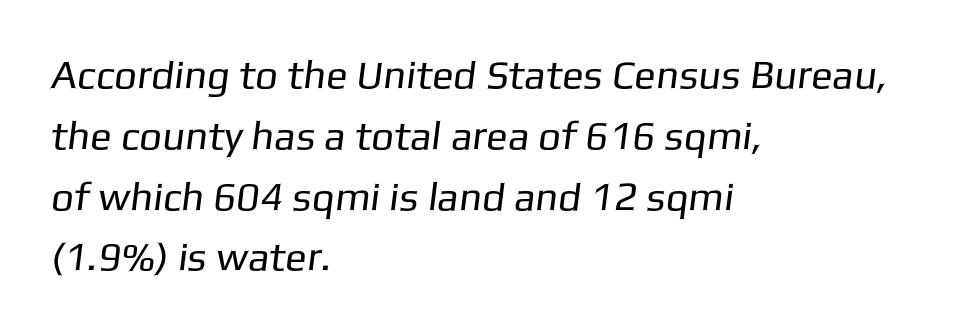
{"serif": "no", "bold": "no", "weight": "regular", "width": "normal", "stroke_contrast": "low", "x_height": "medium", "monospaced": "no", "underline": "no", "align": "left", "line_spacing": "normal", "line_spacing_ratio": 1.52, "letter_spacing": "normal", "letter_spacing_em": 0.0, "glyph_px": 40}
